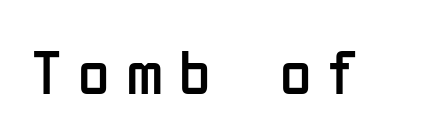
Q: Is the text bold? A: No.
Q: Is the text italic (slanted)? A: No, it is upright.
Q: Is the typeface a serif or a sans-serif typeface? A: Sans-serif.
Q: Is the text underlined? A: No.
Q: Is the spacing between letters normal or unusually wide? A: Unusually wide.
Q: Width (condensed, normal, or wide)? A: Condensed.
Q: Stroke contrast? A: Low.
Q: x-height? A: Medium.
Q: Monospaced? A: No.
